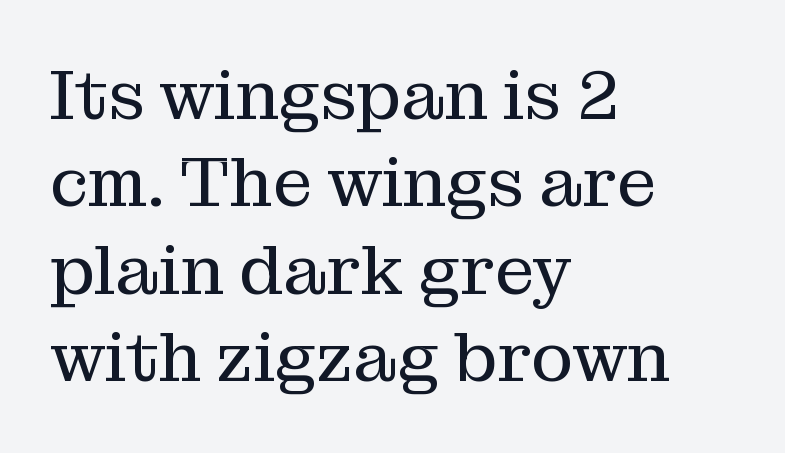
Q: Is the text bold? A: No.
Q: Is the text italic (slanted)? A: No, it is upright.
Q: Is the typeface a serif or a sans-serif typeface? A: Serif.
Q: Is the text underlined? A: No.
Q: How is the paragraph aligned? A: Left-aligned.
Q: Is the spacing between letters normal or unusually wide? A: Normal.
Q: Is the spacing between lines tight, normal or loose? A: Normal.
Q: Width (condensed, normal, or wide)? A: Normal.
Q: Stroke contrast? A: Medium.
Q: x-height? A: Medium.
Q: Monospaced? A: No.
